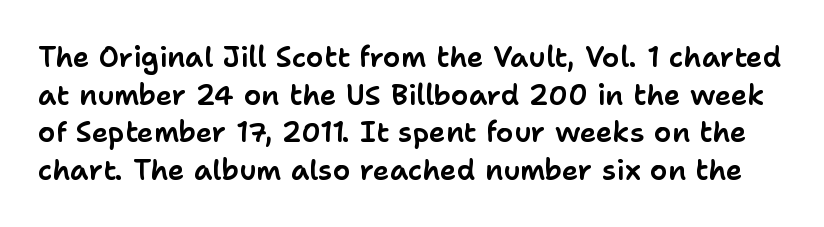
The image shows 28 px sans-serif type, upright; set normal line spacing (1.34x), normal letter spacing, not underlined; low stroke contrast and a medium x-height.
